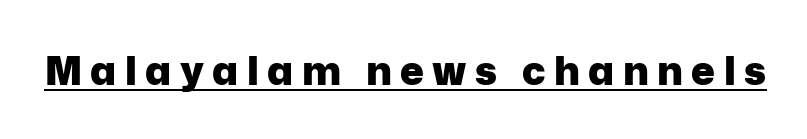
The image shows 40 px heavy sans-serif type, upright; set unusually wide letter spacing (+0.21 em), underlined; low stroke contrast and a medium x-height.
